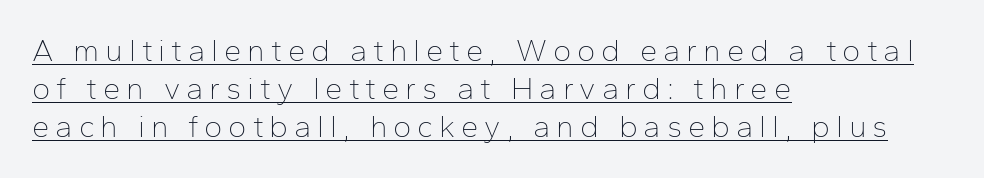
These lines are rendered in a variable-pitch font. The lines in this sample share a left origin and differ only in where they stop. Look at the bottom of the vertical strokes: they stop flat, with no serifs. The typesetting does not lean heavy: it is not bold. This is underlined copy, the kind a proofreader might mark for attention. Every character sits straight up, as roman type does.
